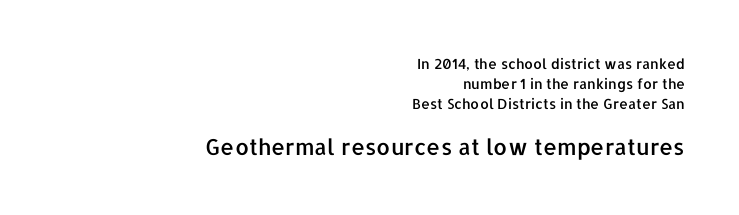
The image shows 22 px text type, upright; set right-aligned, normal line spacing (1.43x), normal letter spacing, not underlined; the second (bottom) block is 1.57x larger.
